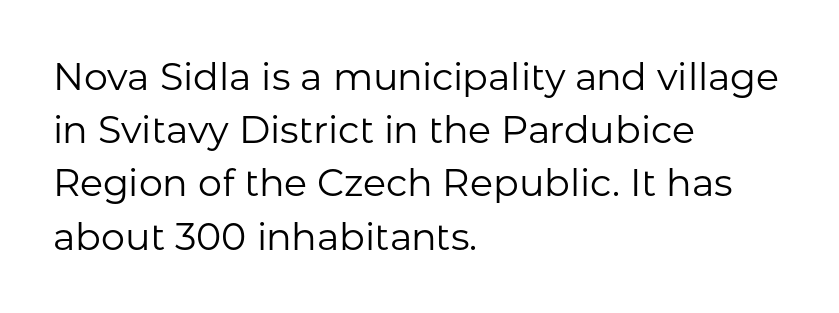
The image shows 38 px regular-weight sans-serif type, upright; set left-aligned, normal line spacing (1.4x), normal letter spacing, not underlined; low stroke contrast and a medium x-height.
